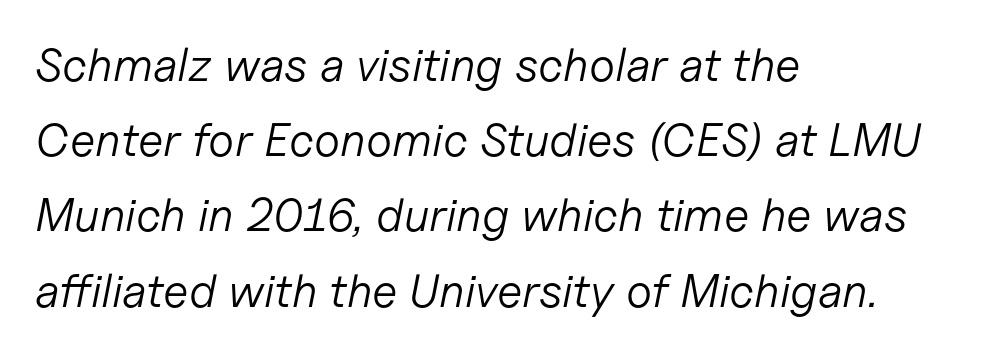
Reading down the column, the eye jumps a familiar distance to each next line. Slant detected: the letters are inclined. The strokes are not fattened; the text isn't bold. Type without underlining. Do the characters align in a grid? No, the font is proportional.
